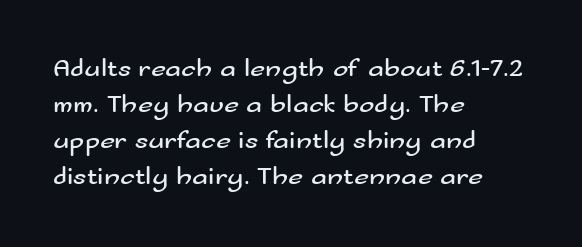
Teacher's note: observe the even left margin — that is flush-left alignment. Students, note that the glyphs here touch the page at normal intervals. Do the letters lean? They stand straight. Descenders hang freely into open space. Stem width sits at or under what a default text font uses.
